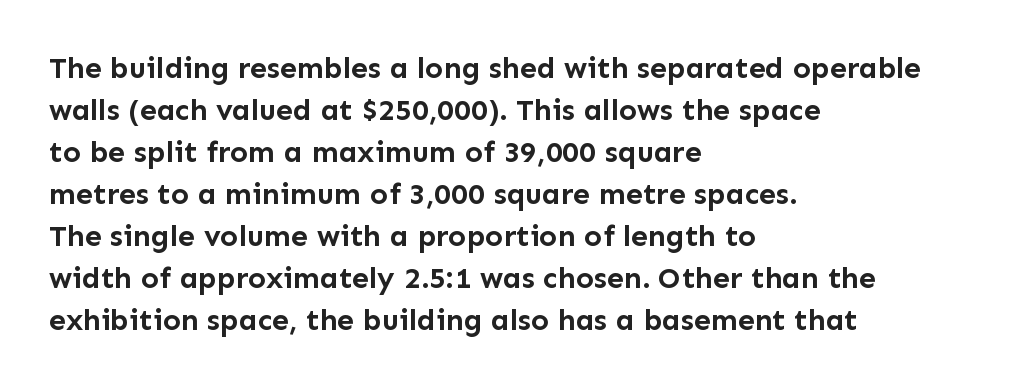
{"serif": "no", "italic": "no", "bold": "yes", "weight": "semibold", "width": "normal", "stroke_contrast": "low", "x_height": "medium", "monospaced": "no", "underline": "no", "align": "left", "line_spacing": "normal", "line_spacing_ratio": 1.4, "letter_spacing": "normal", "letter_spacing_em": 0.0, "glyph_px": 30}
